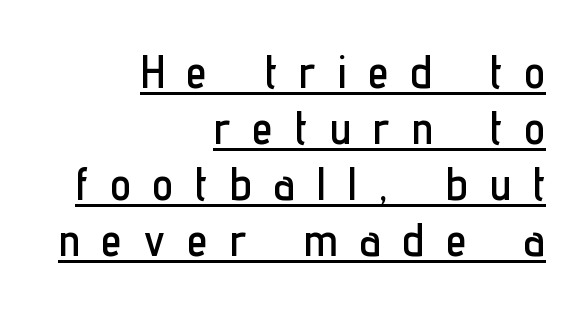
Q: Is the text italic (slanted)? A: No, it is upright.
Q: Is the typeface a serif or a sans-serif typeface? A: Sans-serif.
Q: Is the text underlined? A: Yes.
Q: How is the paragraph aligned? A: Right-aligned.
Q: Is the spacing between letters normal or unusually wide? A: Unusually wide.
Q: Width (condensed, normal, or wide)? A: Condensed.
Q: Stroke contrast? A: Low.
Q: x-height? A: Medium.
Q: Monospaced? A: No.
